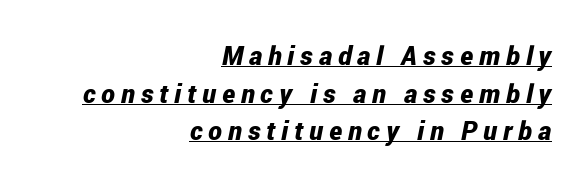
The image shows 26 px bold type, italic (leaning right); set right-aligned, normal line spacing (1.45x), unusually wide letter spacing (+0.23 em), underlined.
